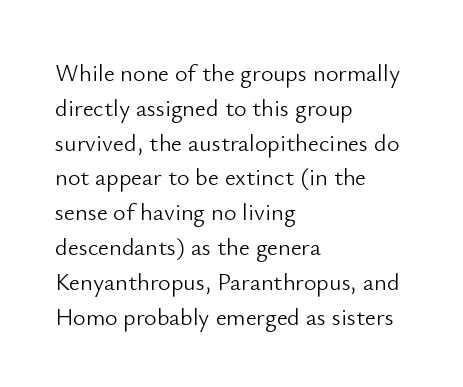
The image shows 24 px text type, upright; set left-aligned, normal line spacing (1.45x), normal letter spacing, not underlined.
